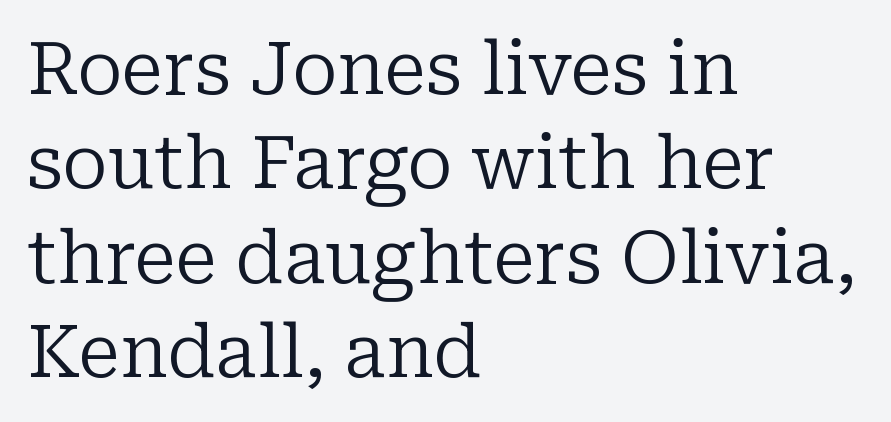
Q: Is the text bold? A: No.
Q: Is the text italic (slanted)? A: No, it is upright.
Q: Is the typeface a serif or a sans-serif typeface? A: Serif.
Q: Is the text underlined? A: No.
Q: How is the paragraph aligned? A: Left-aligned.
Q: Is the spacing between letters normal or unusually wide? A: Normal.
Q: Is the spacing between lines tight, normal or loose? A: Normal.
Q: Width (condensed, normal, or wide)? A: Normal.
Q: Stroke contrast? A: Low.
Q: x-height? A: Medium.
Q: Monospaced? A: No.
